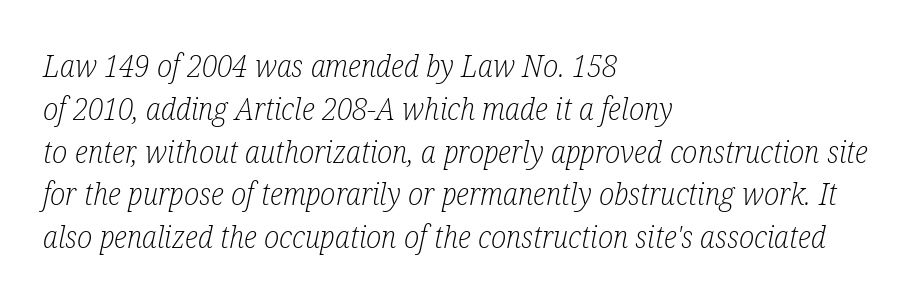
{"serif": "yes", "italic": "yes", "lean": "right", "slant_degrees": 12, "bold": "no", "weight": "light", "width": "condensed", "stroke_contrast": "low", "x_height": "medium", "monospaced": "no", "underline": "no", "align": "left", "line_spacing": "normal", "line_spacing_ratio": 1.38, "letter_spacing": "normal", "letter_spacing_em": 0.0, "glyph_px": 31}
